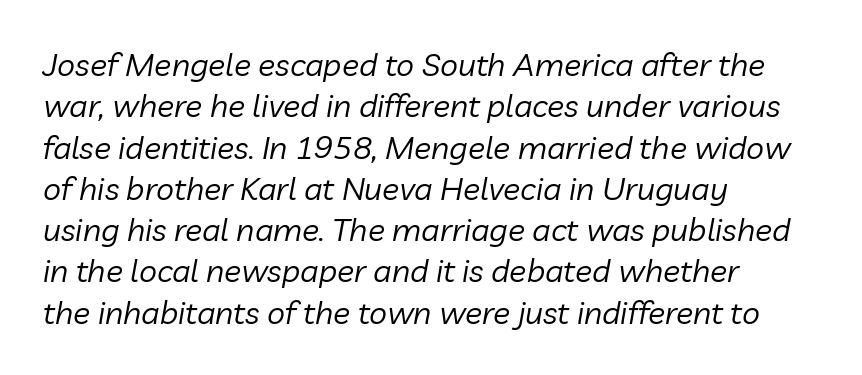
Q: Is the text bold? A: No.
Q: Is the text italic (slanted)? A: Yes, it leans right by about 10 degrees.
Q: Is the text underlined? A: No.
Q: How is the paragraph aligned? A: Left-aligned.
Q: Is the spacing between letters normal or unusually wide? A: Normal.
Q: Is the spacing between lines tight, normal or loose? A: Normal.
Q: Width (condensed, normal, or wide)? A: Normal.
Q: Stroke contrast? A: Low.
Q: x-height? A: Medium.
Q: Monospaced? A: No.
